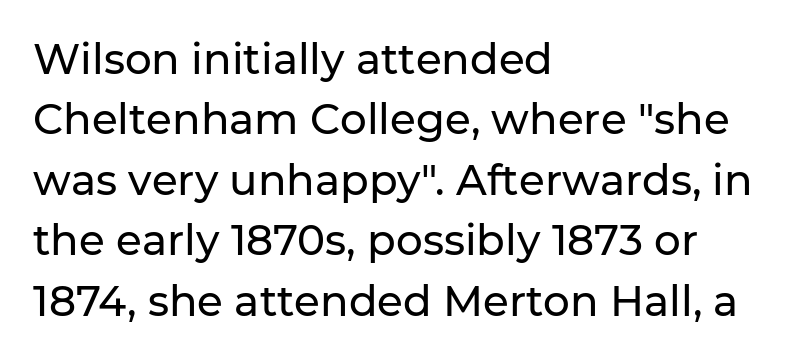
Q: Is the text italic (slanted)? A: No, it is upright.
Q: Is the typeface a serif or a sans-serif typeface? A: Sans-serif.
Q: Is the text underlined? A: No.
Q: How is the paragraph aligned? A: Left-aligned.
Q: Is the spacing between letters normal or unusually wide? A: Normal.
Q: Is the spacing between lines tight, normal or loose? A: Normal.
Q: Width (condensed, normal, or wide)? A: Normal.
Q: Stroke contrast? A: Low.
Q: x-height? A: Medium.
Q: Monospaced? A: No.
